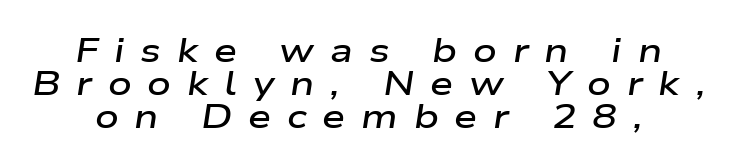
Q: Is the text bold? A: Semi-bold.
Q: Is the text italic (slanted)? A: Yes, it leans right by about 9 degrees.
Q: Is the text underlined? A: No.
Q: Is the spacing between letters normal or unusually wide? A: Unusually wide.
Q: Is the spacing between lines tight, normal or loose? A: Tight.
Q: Width (condensed, normal, or wide)? A: Wide.
Q: Stroke contrast? A: Low.
Q: x-height? A: Medium.
Q: Monospaced? A: No.
